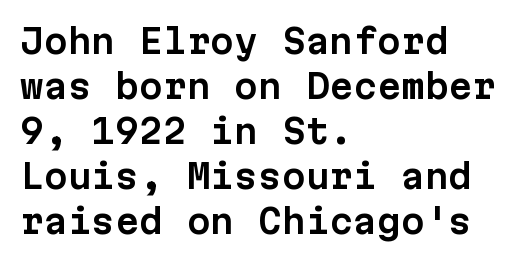
Each row of text sits above clean, open space. Students, observe: this is what conventionally led text looks like. A typesetter would mark this as roman, not italic. A sans-serif font was chosen for this passage. A classic flush-left, rag-right setting is used for this passage. Nobody touched the tracking dial on this one.
